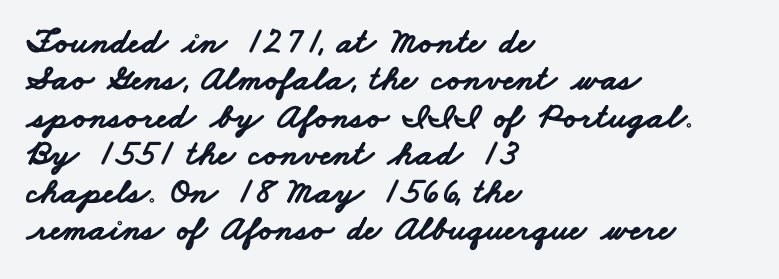
Note the varied advance widths — an 'i' is clearly narrower than an 'm'. Summary of weight: heavy, a full bold. What kind of face is this? One without serifs — a sans. The type is set solid horizontally, with unmodified tracking. These lines huddle together more closely than default settings would place them.
